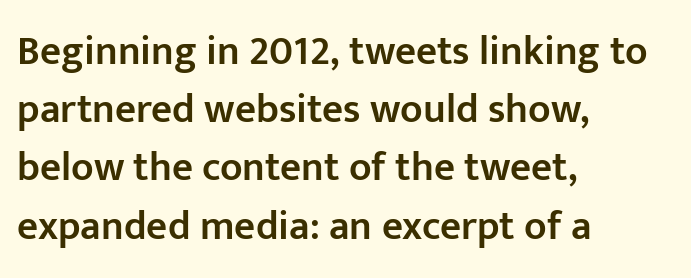
The image shows 41 px semibold sans-serif type, upright; set left-aligned, normal line spacing (1.42x), normal letter spacing, not underlined; low stroke contrast and a medium x-height.
